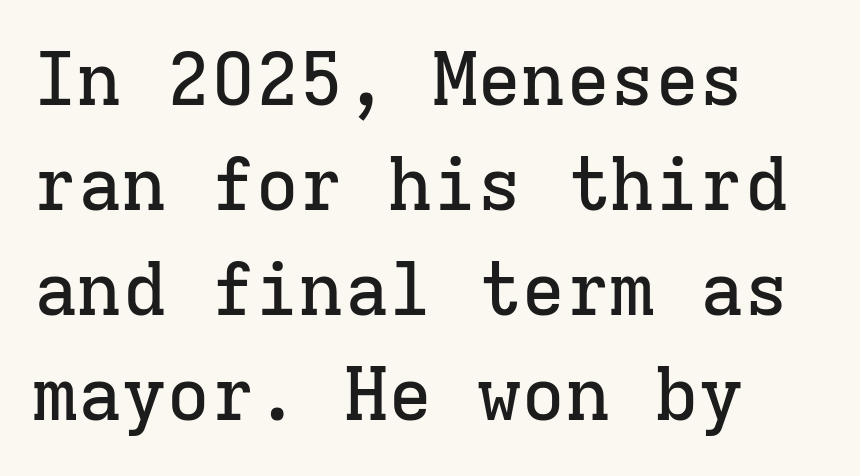
The type sits square on the baseline with zero lean. Nobody touched the tracking dial on this one. The compositor pushed each line to the left boundary. Regular leading. You could count columns in this text — the font is strictly monospaced.
